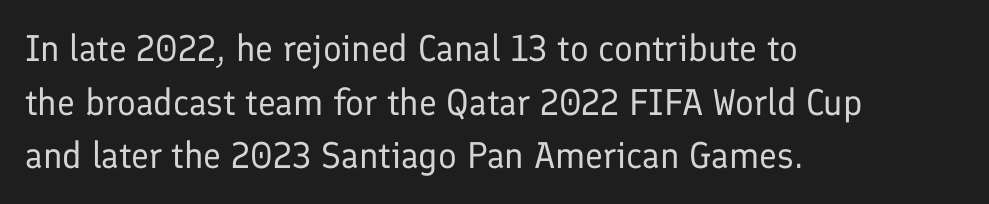
Where is the straight margin? On the left. Counters stay open thanks to moderate or lighter strokes. Normally led — the rows are evenly, conventionally spaced. You could call the tracking neutral — neither tight nor loose. Is this a fixed-width face? No — the glyphs have proportional, varying widths.
